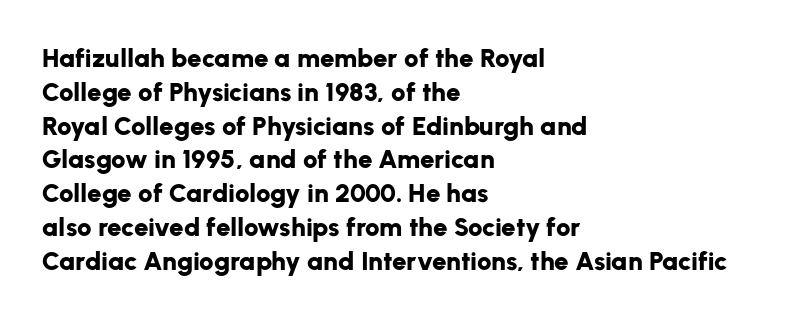
{"italic": "no", "bold": "yes", "underline": "no", "align": "left", "line_spacing": "normal", "line_spacing_ratio": 1.3, "letter_spacing": "normal", "letter_spacing_em": 0.0, "glyph_px": 26}
